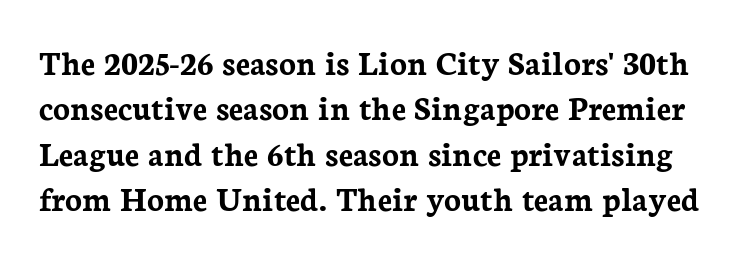
{"serif": "yes", "italic": "no", "bold": "yes", "weight": "semibold", "width": "normal", "stroke_contrast": "low", "x_height": "medium", "monospaced": "no", "underline": "no", "line_spacing": "normal", "line_spacing_ratio": 1.3, "letter_spacing": "normal", "letter_spacing_em": 0.0, "glyph_px": 35}
